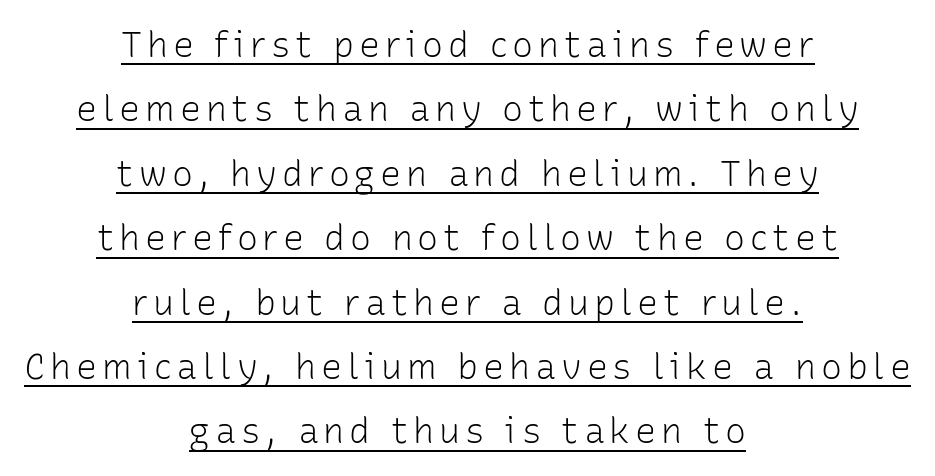
The rendered words wear a rule along their underside. The strokes are not fattened; the text isn't bold. Here the designer chose a conventional face with non-uniform glyph widths. Quick note: not italic, upright.
